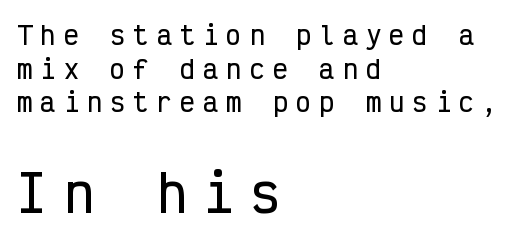
Q: Is the text italic (slanted)? A: No, it is upright.
Q: Is the typeface a serif or a sans-serif typeface? A: Sans-serif.
Q: Is the text underlined? A: No.
Q: How is the paragraph aligned? A: Left-aligned.
Q: Is the spacing between letters normal or unusually wide? A: Unusually wide.
Q: Is the spacing between lines tight, normal or loose? A: Normal.
Q: Which block of text is set in a larger size, the first (top) or the second (bottom)? A: The second (bottom) one.
Q: Width (condensed, normal, or wide)? A: Condensed.
Q: Stroke contrast? A: Low.
Q: x-height? A: Medium.
Q: Monospaced? A: Yes.
